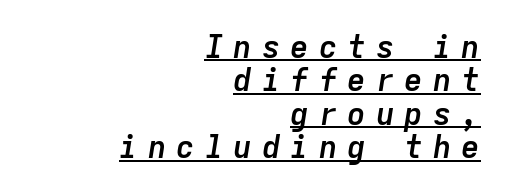
Q: Is the text bold? A: Yes.
Q: Is the text italic (slanted)? A: Yes, it leans right by about 9 degrees.
Q: Is the text underlined? A: Yes.
Q: How is the paragraph aligned? A: Right-aligned.
Q: Is the spacing between letters normal or unusually wide? A: Unusually wide.
Q: Is the spacing between lines tight, normal or loose? A: Tight.
Q: Width (condensed, normal, or wide)? A: Normal.
Q: Stroke contrast? A: Low.
Q: x-height? A: Medium.
Q: Monospaced? A: Yes.
